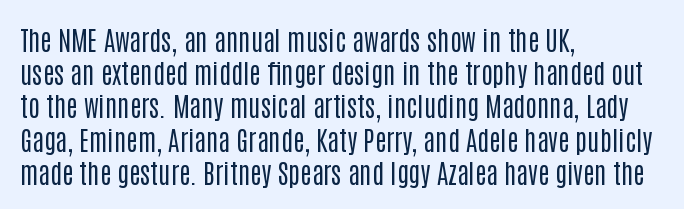
Q: Is the text bold? A: No.
Q: Is the text italic (slanted)? A: No, it is upright.
Q: Is the text underlined? A: No.
Q: How is the paragraph aligned? A: Left-aligned.
Q: Is the spacing between letters normal or unusually wide? A: Normal.
